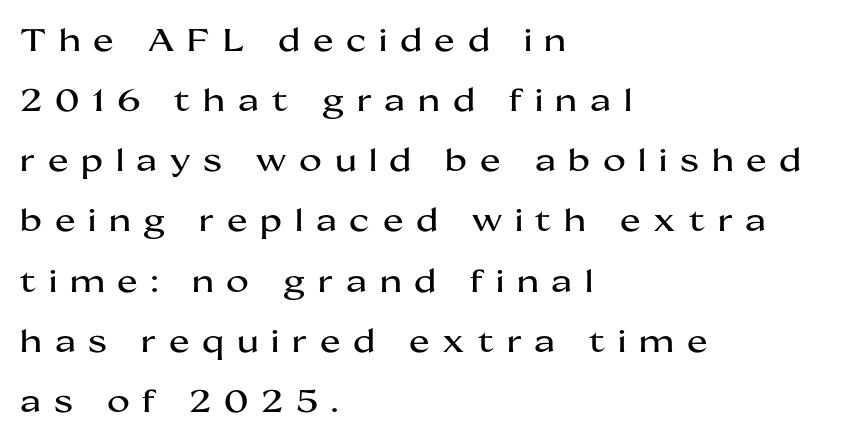
The passage shown is not underscored anywhere. Between one letter and the next there's a generous, obvious gap. Each letter keeps its own natural width here, so spacing adapts to shape. One glance says open: line gaps are wider than usual. You can tell it's not italic because the verticals are truly vertical. A student would call this left alignment; a typographer would say flush left, rag right.
